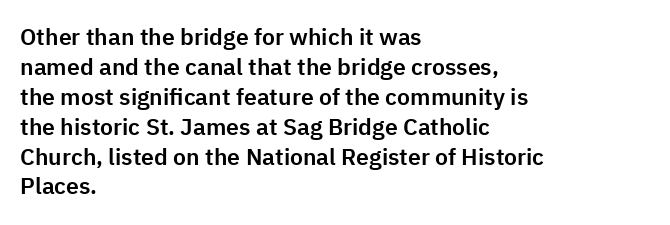
The rendering keeps characters at their native spacing. The string is rendered with underlining switched off. It's the straight-up-and-down kind of type. The paragraph has a hard left edge and a soft right edge. One glance says typical: line gaps are just what's usual.
